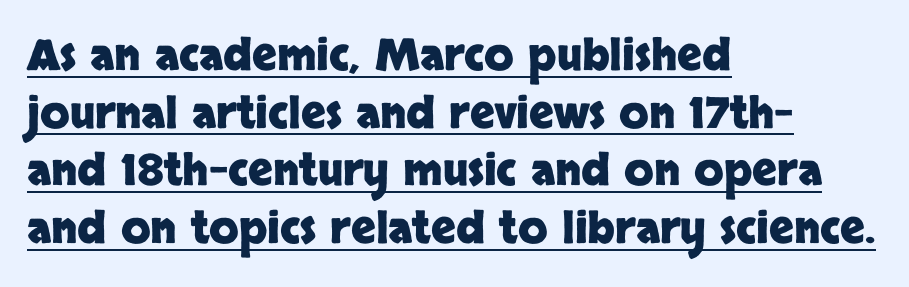
Q: Is the text bold? A: Yes.
Q: Is the text italic (slanted)? A: No, it is upright.
Q: Is the typeface a serif or a sans-serif typeface? A: Sans-serif.
Q: Is the text underlined? A: Yes.
Q: How is the paragraph aligned? A: Left-aligned.
Q: Is the spacing between letters normal or unusually wide? A: Normal.
Q: Is the spacing between lines tight, normal or loose? A: Normal.
Q: Width (condensed, normal, or wide)? A: Normal.
Q: Stroke contrast? A: Low.
Q: x-height? A: Large.
Q: Monospaced? A: No.
